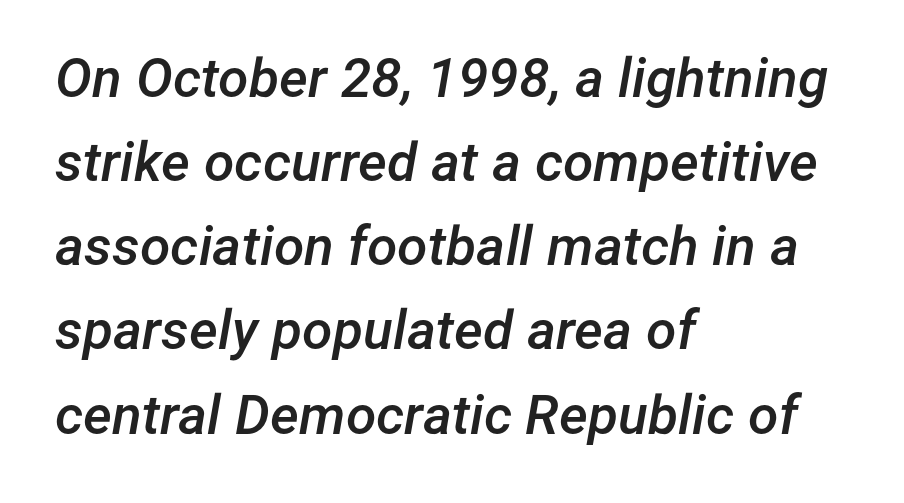
{"italic": "yes", "lean": "right", "slant_degrees": 12, "bold": "semi", "weight": "semibold", "width": "normal", "stroke_contrast": "low", "x_height": "medium", "monospaced": "no", "underline": "no", "align": "left", "line_spacing": "normal", "line_spacing_ratio": 1.53, "letter_spacing": "normal", "letter_spacing_em": 0.0, "glyph_px": 55}
